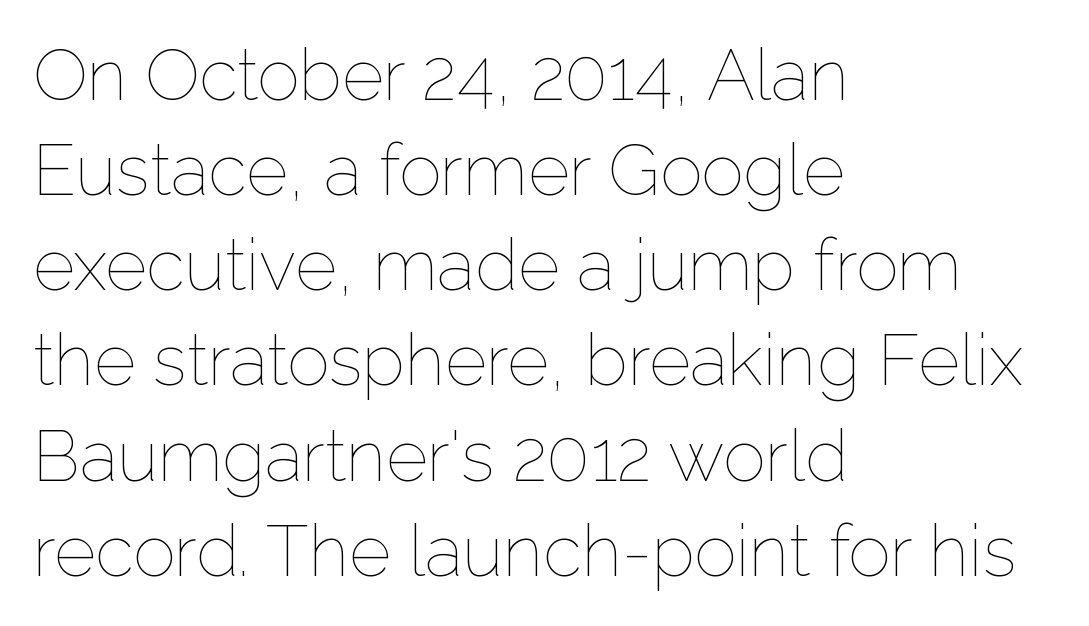
{"italic": "no", "bold": "no", "weight": "thin", "width": "normal", "stroke_contrast": "low", "x_height": "medium", "monospaced": "no", "underline": "no", "align": "left", "line_spacing": "normal", "line_spacing_ratio": 1.34, "letter_spacing": "normal", "letter_spacing_em": 0.0, "glyph_px": 71}
